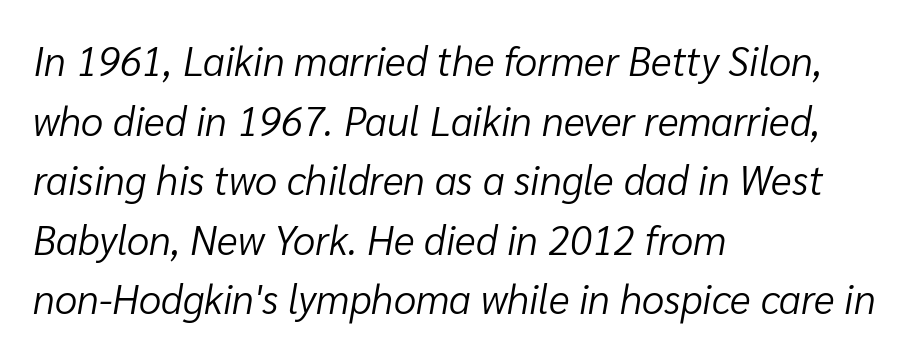
Q: Is the text bold? A: No.
Q: Is the text italic (slanted)? A: Yes, it leans right by about 10 degrees.
Q: Is the text underlined? A: No.
Q: How is the paragraph aligned? A: Left-aligned.
Q: Is the spacing between letters normal or unusually wide? A: Normal.
Q: Is the spacing between lines tight, normal or loose? A: Normal.
Q: Width (condensed, normal, or wide)? A: Normal.
Q: Stroke contrast? A: Low.
Q: x-height? A: Medium.
Q: Monospaced? A: No.
